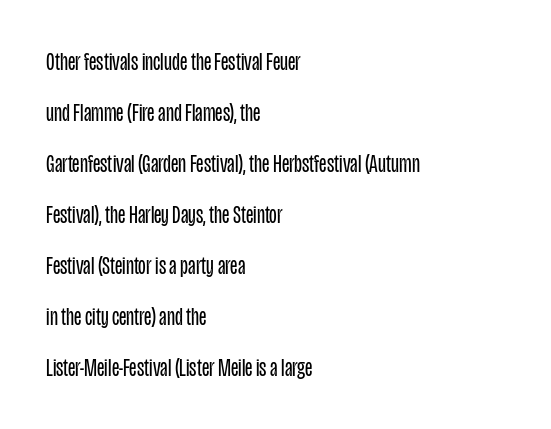
{"italic": "no", "bold": "no", "underline": "no", "align": "left", "line_spacing": "loose", "line_spacing_ratio": 2.04, "letter_spacing": "normal", "letter_spacing_em": 0.0, "glyph_px": 25}
